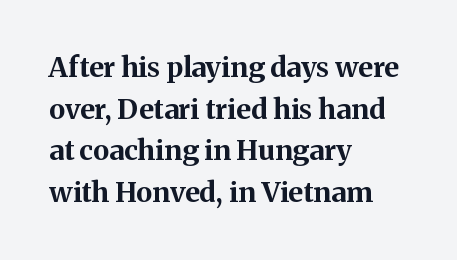
The horizontal fit of the characters is conventional and even. The rendering shows small feet on the letterforms — a serif design. As a designer I'd log this as weight 700, bold. Regarding leading, the lines here are spaced in the standard way.
